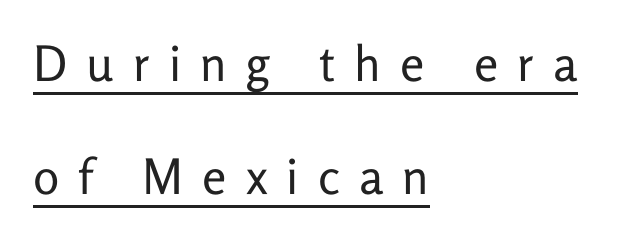
{"serif": "no", "italic": "no", "bold": "no", "weight": "regular", "width": "normal", "stroke_contrast": "low", "x_height": "medium", "monospaced": "no", "underline": "yes", "align": "left", "line_spacing": "loose", "line_spacing_ratio": 2.3, "letter_spacing": "wide", "letter_spacing_em": 0.39, "glyph_px": 49}
